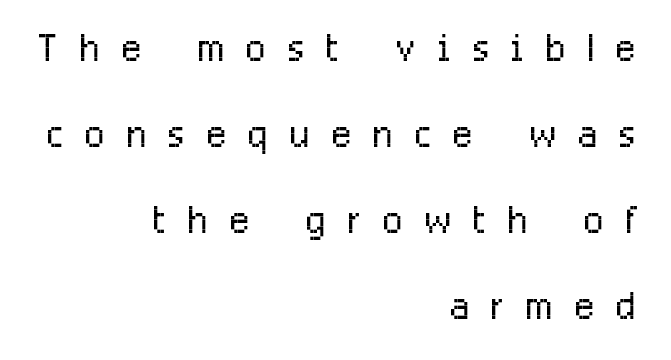
{"serif": "no", "italic": "no", "bold": "no", "weight": "light", "width": "condensed", "stroke_contrast": "low", "x_height": "medium", "monospaced": "no", "underline": "no", "align": "right", "line_spacing": "normal", "line_spacing_ratio": 1.62, "letter_spacing": "wide", "letter_spacing_em": 0.41, "glyph_px": 53}
